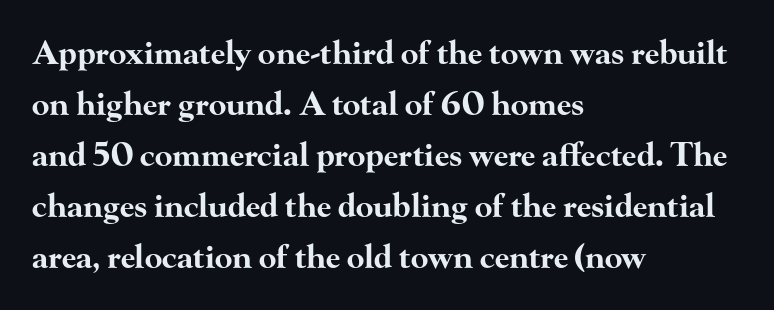
{"serif": "yes", "italic": "no", "bold": "yes", "weight": "bold", "width": "wide", "stroke_contrast": "high", "x_height": "small", "monospaced": "no", "underline": "no", "align": "left", "line_spacing": "normal", "line_spacing_ratio": 1.59, "letter_spacing": "normal", "letter_spacing_em": 0.0, "glyph_px": 32}
